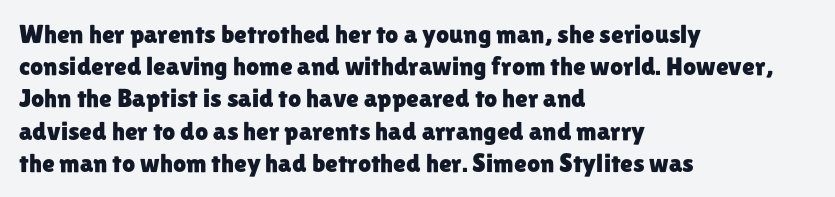
Q: Is the text italic (slanted)? A: No, it is upright.
Q: Is the text underlined? A: No.
Q: How is the paragraph aligned? A: Left-aligned.
Q: Is the spacing between letters normal or unusually wide? A: Normal.
